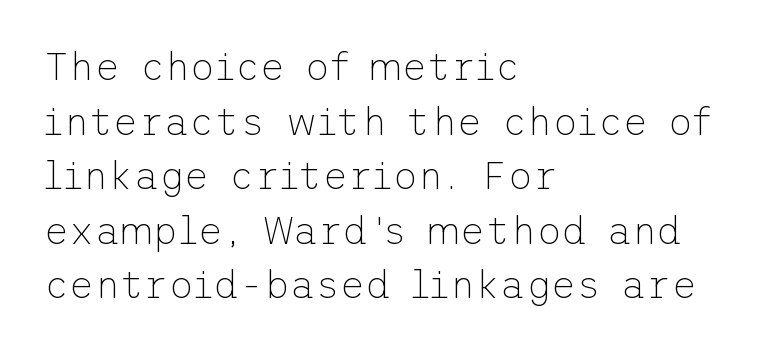
The letters sit at their default tracking, neither squeezed nor spread. Designer's note — italics off, roman on. Stroke thickness stays within the range of a standard reading face or lighter. Is the block centered? No — it sits flush against the left margin. These lines sit exactly where default settings would place them.
